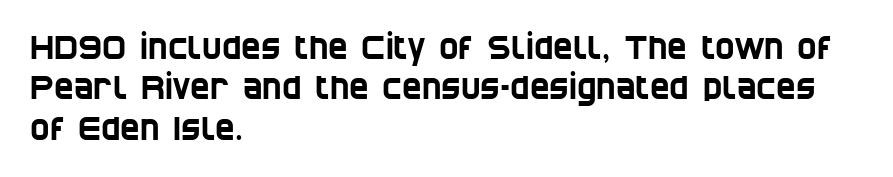
{"serif": "no", "width": "condensed", "stroke_contrast": "low", "x_height": "large", "monospaced": "no", "underline": "no", "align": "left", "line_spacing_ratio": 1.22, "letter_spacing": "normal", "letter_spacing_em": 0.0, "glyph_px": 33}
